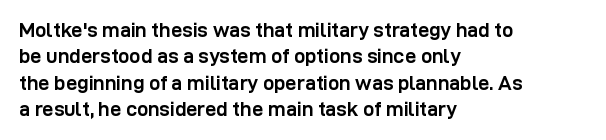
The image shows 20 px bold type, upright; set left-aligned, normal line spacing (1.32x), normal letter spacing, not underlined.
